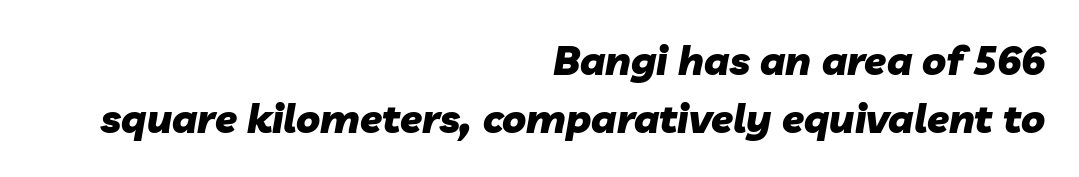
The image shows 40 px heavy type, italic (leaning right); set right-aligned, normal line spacing (1.44x), normal letter spacing, not underlined; low stroke contrast and a medium x-height.
